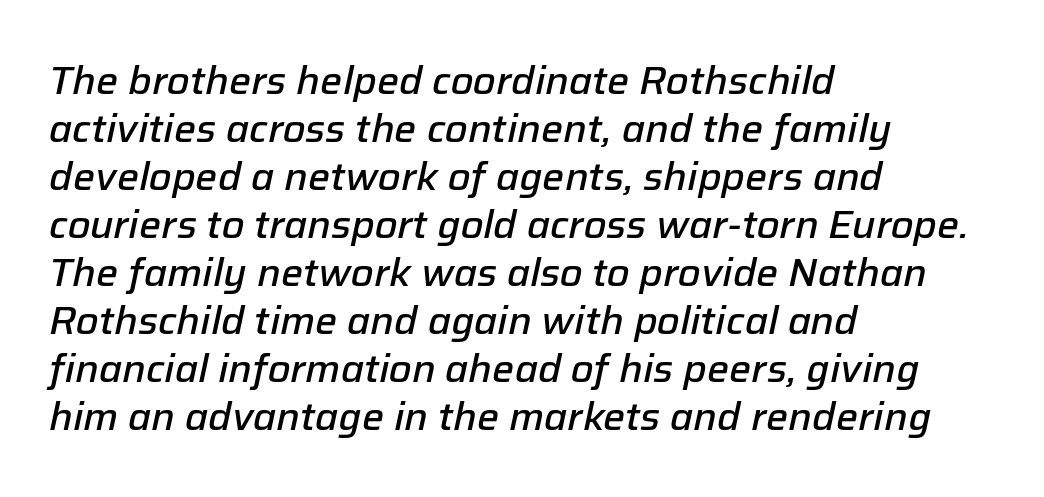
In terms of posture, this sample is oblique. The face used here is proportionally spaced, like ordinary book or web type. Caption: multi-line text, flush left, ragged right. Weight check: semibold — heavier than regular, not quite bold. Descender tails drop into unmarked territory. The line texture is even and compact thanks to regular tracking.
